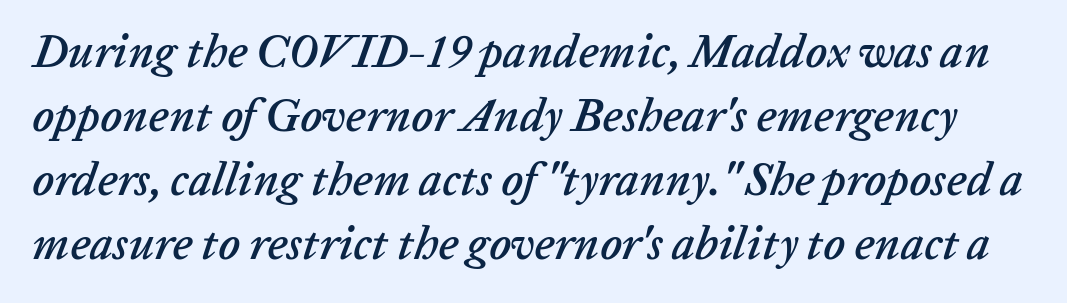
Q: Is the text italic (slanted)? A: Yes, it leans right by about 20 degrees.
Q: Is the text underlined? A: No.
Q: Is the spacing between letters normal or unusually wide? A: Normal.
Q: Is the spacing between lines tight, normal or loose? A: Normal.
Q: Width (condensed, normal, or wide)? A: Normal.
Q: Stroke contrast? A: Low.
Q: x-height? A: Medium.
Q: Monospaced? A: No.
